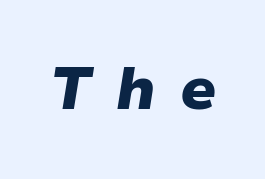
Q: Is the text bold? A: Yes.
Q: Is the text italic (slanted)? A: Yes, it leans right by about 9 degrees.
Q: Is the text underlined? A: No.
Q: Is the spacing between letters normal or unusually wide? A: Unusually wide.
Q: Width (condensed, normal, or wide)? A: Normal.
Q: Stroke contrast? A: Low.
Q: x-height? A: Medium.
Q: Monospaced? A: No.
